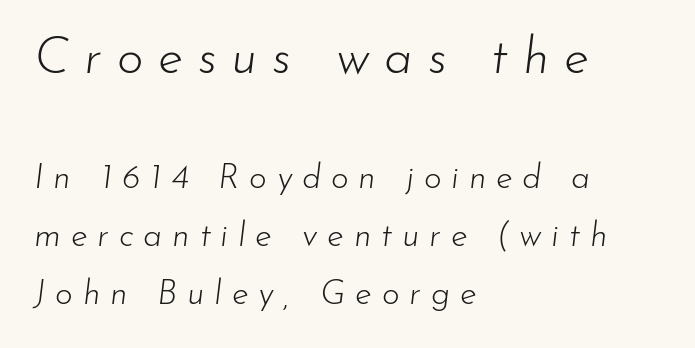
{"italic": "yes", "lean": "right", "slant_degrees": 7, "bold": "no", "weight": "light", "width": "normal", "stroke_contrast": "low", "x_height": "small", "monospaced": "no", "underline": "no", "align": "left", "line_spacing_ratio": 1.71, "letter_spacing": "wide", "letter_spacing_em": 0.29, "larger_block": "first", "size_ratio": 1.5, "glyph_px": 51}
